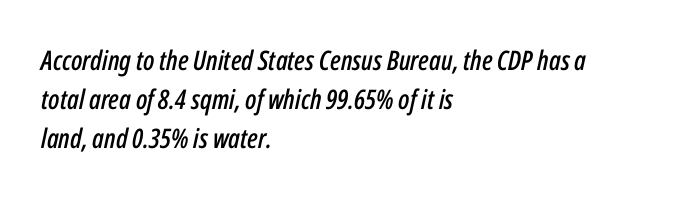
{"italic": "yes", "lean": "right", "slant_degrees": 12, "underline": "no", "align": "left", "line_spacing": "normal", "line_spacing_ratio": 1.45, "letter_spacing": "normal", "letter_spacing_em": 0.0, "glyph_px": 27}
